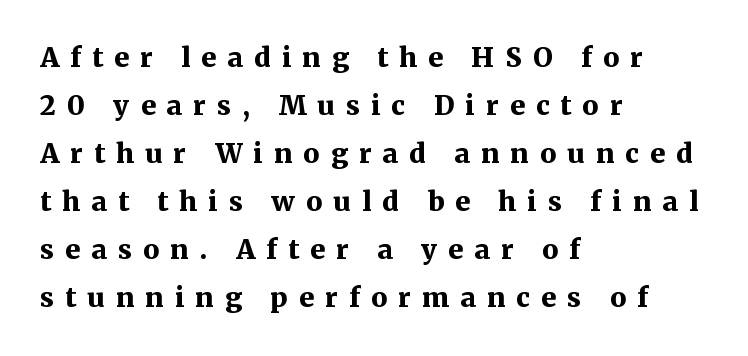
The image shows 27 px bold type, upright; set left-aligned, line spacing 1.78x, unusually wide letter spacing (+0.41 em), not underlined.
